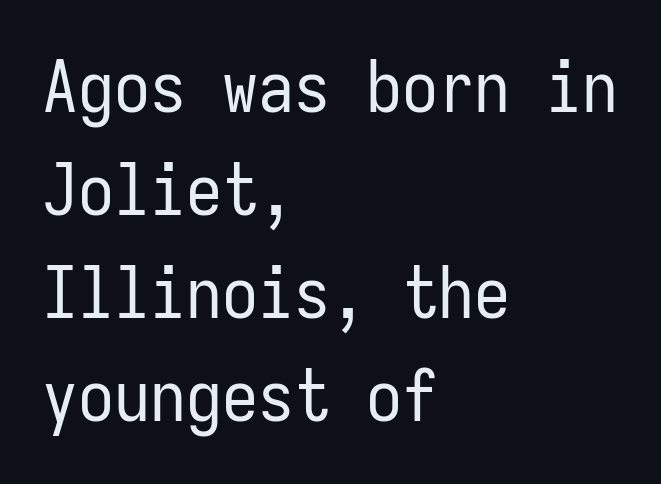
{"serif": "no", "italic": "no", "bold": "no", "weight": "regular", "width": "condensed", "stroke_contrast": "low", "x_height": "medium", "monospaced": "yes", "underline": "no", "align": "left", "line_spacing": "normal", "line_spacing_ratio": 1.43, "letter_spacing": "normal", "letter_spacing_em": 0.0, "glyph_px": 72}
